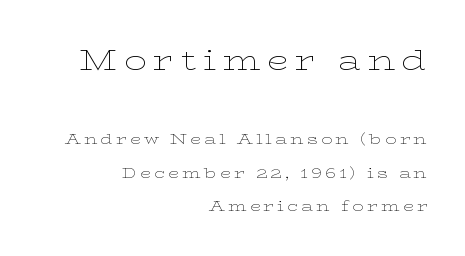
The image shows 28 px thin, wide serif type, upright; set right-aligned, loose line spacing (2.41x), unusually wide letter spacing (+0.23 em), not underlined; the first (top) block is 2.0x larger; low stroke contrast and a medium x-height.
